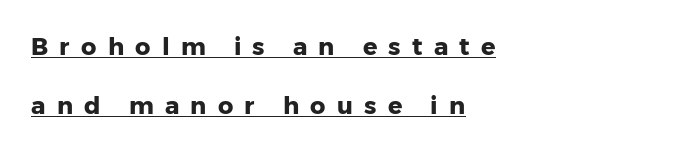
The image shows 24 px bold type, upright; set left-aligned, loose line spacing (2.44x), unusually wide letter spacing (+0.47 em), underlined.
